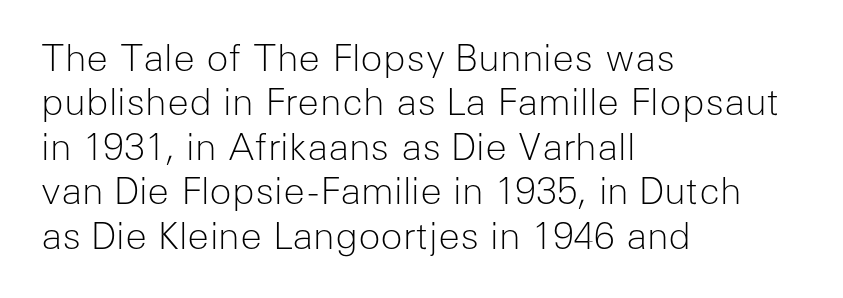
Q: Is the text bold? A: No.
Q: Is the text italic (slanted)? A: No, it is upright.
Q: Is the typeface a serif or a sans-serif typeface? A: Sans-serif.
Q: Is the text underlined? A: No.
Q: How is the paragraph aligned? A: Left-aligned.
Q: Is the spacing between letters normal or unusually wide? A: Normal.
Q: Width (condensed, normal, or wide)? A: Normal.
Q: Stroke contrast? A: Low.
Q: x-height? A: Medium.
Q: Monospaced? A: No.
